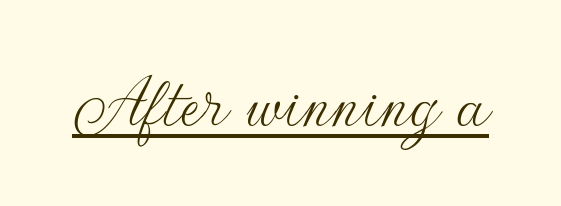
{"serif": "no", "bold": "no", "weight": "thin", "width": "normal", "stroke_contrast": "low", "x_height": "small", "monospaced": "no", "underline": "yes", "letter_spacing": "normal", "letter_spacing_em": 0.0, "glyph_px": 79}
